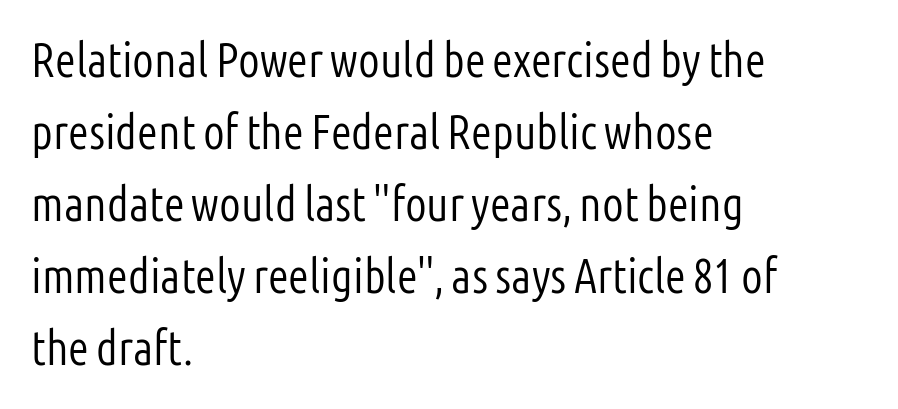
The image shows 48 px light, condensed sans-serif type, upright; set left-aligned, normal line spacing (1.5x), normal letter spacing, not underlined; low stroke contrast and a medium x-height.
